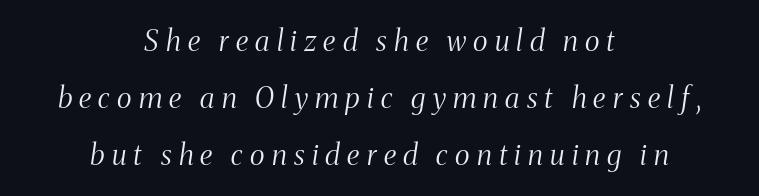
The image shows 29 px light, condensed serif type, italic (leaning right); set centered, loose line spacing (1.97x), unusually wide letter spacing (+0.25 em), not underlined; medium stroke contrast and a medium x-height.
